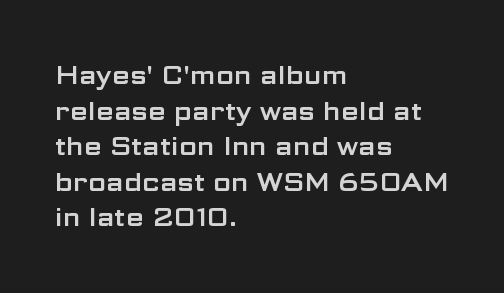
{"italic": "no", "underline": "no", "align": "left", "line_spacing": "normal", "line_spacing_ratio": 1.37, "letter_spacing": "normal", "letter_spacing_em": 0.0, "glyph_px": 26}
